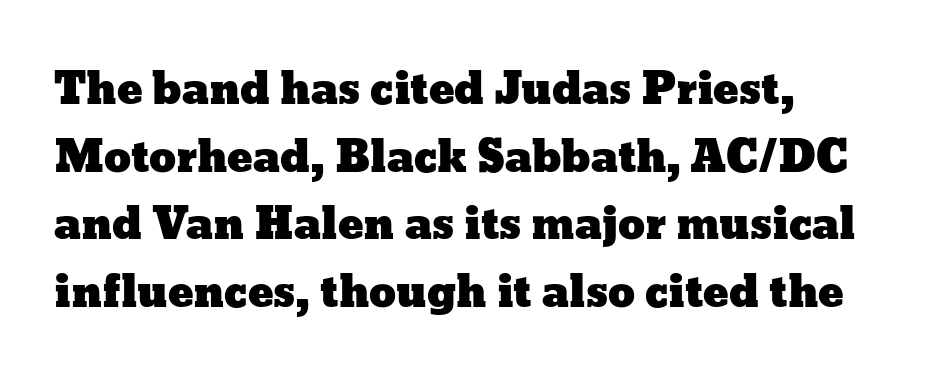
The image shows 43 px wide type, upright; set left-aligned, normal line spacing (1.57x), normal letter spacing, not underlined; low stroke contrast and a medium x-height.
